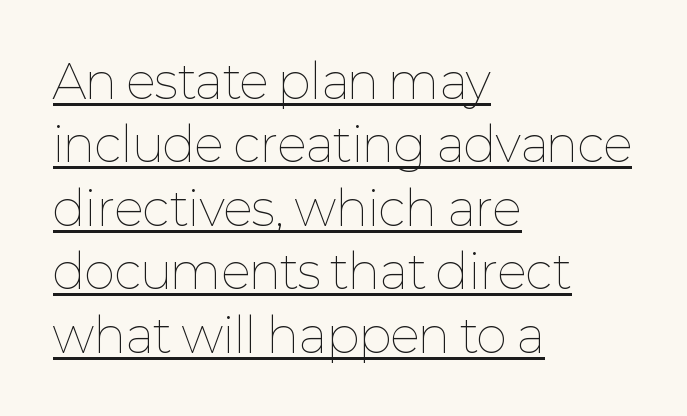
Typeset ragged right — the left edge is the straight one. The letters advance in unequal steps, a hallmark of proportional type. Stem width sits at or under what a default text font uses. Each word holds together tightly as a unit, with standard inter-letter gaps.
